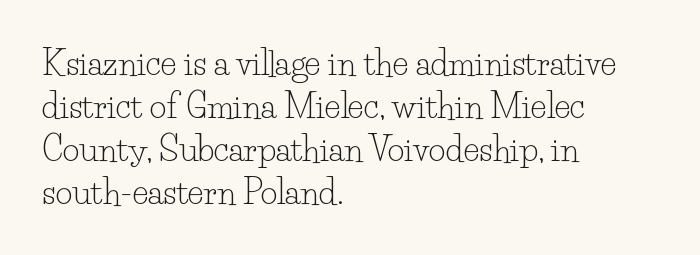
The image shows 33 px light serif type, upright; set left-aligned, normal line spacing (1.3x), normal letter spacing, not underlined; low stroke contrast and a small x-height.
